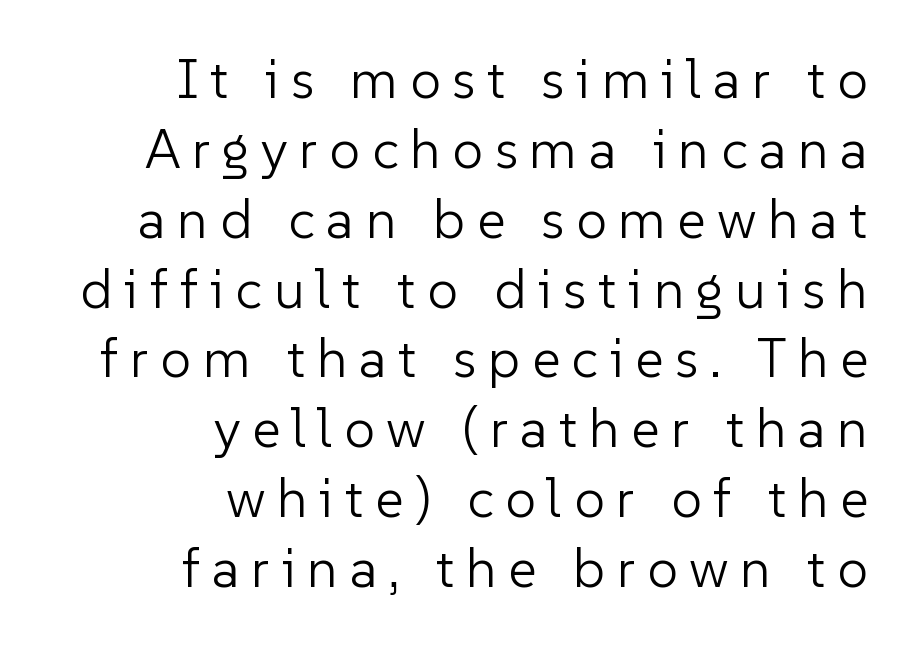
Q: Is the text bold? A: No.
Q: Is the text italic (slanted)? A: No, it is upright.
Q: Is the typeface a serif or a sans-serif typeface? A: Sans-serif.
Q: Is the text underlined? A: No.
Q: How is the paragraph aligned? A: Right-aligned.
Q: Is the spacing between letters normal or unusually wide? A: Unusually wide.
Q: Is the spacing between lines tight, normal or loose? A: Normal.
Q: Width (condensed, normal, or wide)? A: Normal.
Q: Stroke contrast? A: Low.
Q: x-height? A: Medium.
Q: Monospaced? A: No.
